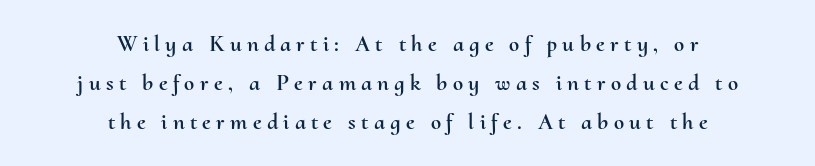
The image shows 23 px text type, upright; set centered, normal line spacing (1.7x), unusually wide letter spacing (+0.23 em), not underlined.
